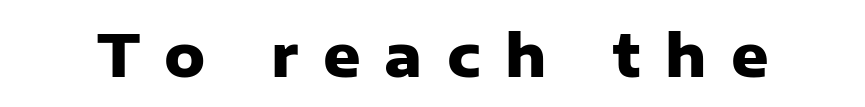
The image shows 58 px heavy sans-serif type, upright; set unusually wide letter spacing (+0.42 em), not underlined; low stroke contrast and a medium x-height.
